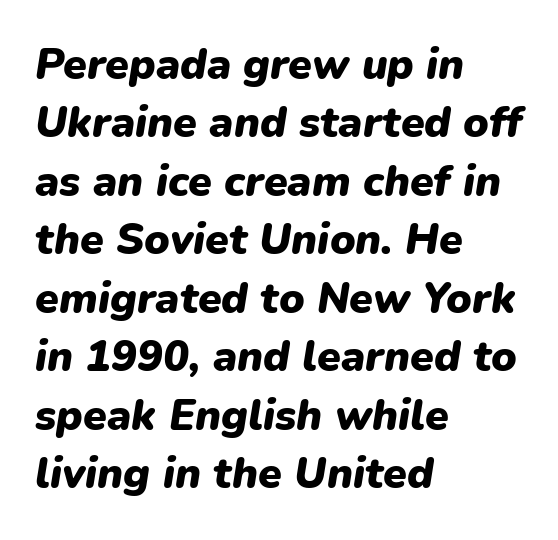
No word sits above an underline. Between one letter and the next there's only the usual sliver of space. Every row of glyphs begins at an identical x-position on the left. The typesetting leans heavy: a genuine bold. Varying glyph widths throughout — classic text-font behaviour. Style check: oblique.
